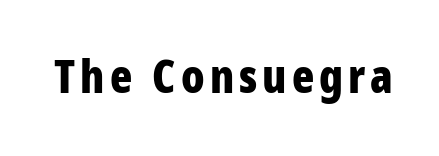
{"serif": "no", "italic": "no", "bold": "yes", "weight": "bold", "width": "condensed", "stroke_contrast": "low", "x_height": "large", "monospaced": "no", "underline": "no", "glyph_px": 46}
